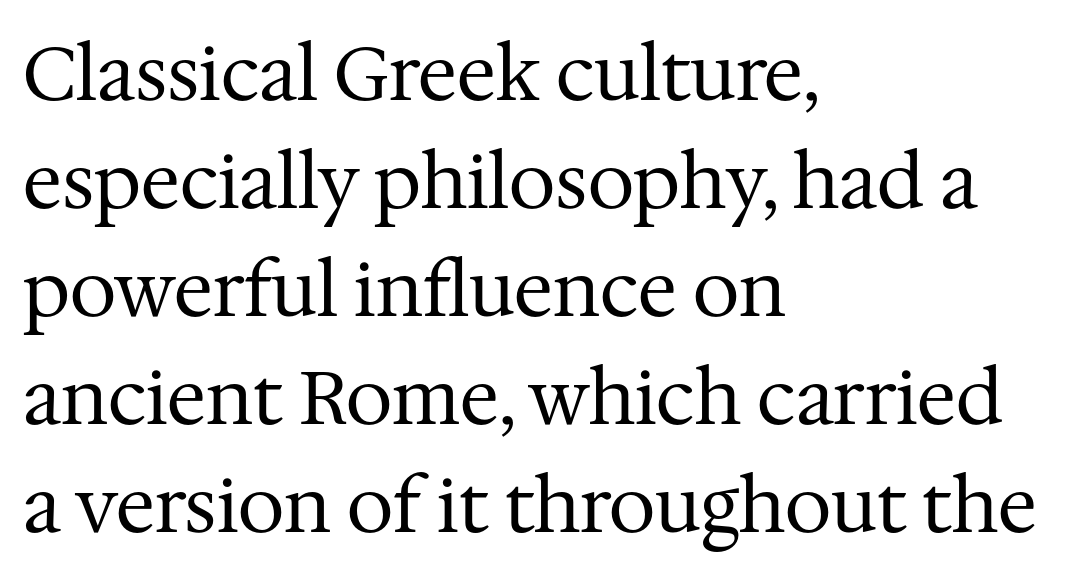
The image shows 75 px regular-weight serif type, upright; set left-aligned, normal line spacing (1.44x), normal letter spacing, not underlined; medium stroke contrast and a medium x-height.
